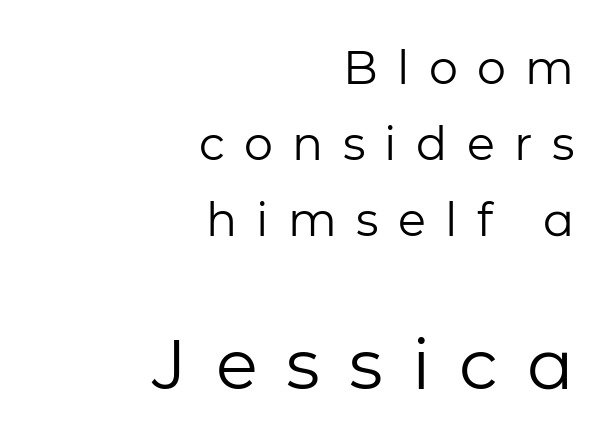
Q: Is the text bold? A: No.
Q: Is the text italic (slanted)? A: No, it is upright.
Q: Is the typeface a serif or a sans-serif typeface? A: Sans-serif.
Q: Is the text underlined? A: No.
Q: How is the paragraph aligned? A: Right-aligned.
Q: Is the spacing between letters normal or unusually wide? A: Unusually wide.
Q: Is the spacing between lines tight, normal or loose? A: Normal.
Q: Which block of text is set in a larger size, the first (top) or the second (bottom)? A: The second (bottom) one.
Q: Width (condensed, normal, or wide)? A: Normal.
Q: Stroke contrast? A: Low.
Q: x-height? A: Medium.
Q: Monospaced? A: No.
